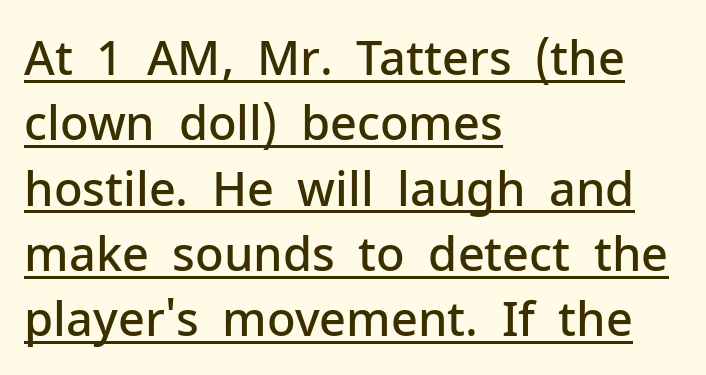
Character widths vary here, with narrow letters taking less room than wide ones. Compared with undecorated copy, this sample adds a rule below the words. The letters stand straight up with perfectly vertical stems. Caption: semibold face, moderately heavy strokes. The letters sit at their default tracking, neither squeezed nor spread.
